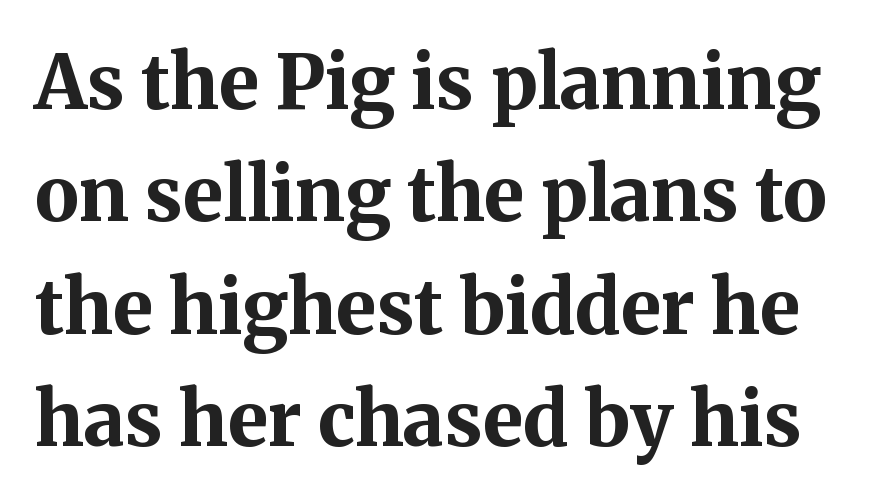
The image shows 75 px bold serif type, upright; set normal line spacing (1.5x), normal letter spacing, not underlined; medium stroke contrast and a medium x-height.
